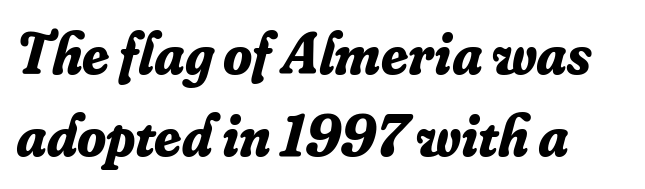
{"serif": "yes", "italic": "yes", "lean": "right", "slant_degrees": 16, "bold": "yes", "weight": "bold", "width": "normal", "stroke_contrast": "low", "x_height": "small", "monospaced": "no", "underline": "no", "line_spacing": "normal", "line_spacing_ratio": 1.39, "letter_spacing": "normal", "letter_spacing_em": 0.0, "glyph_px": 59}
